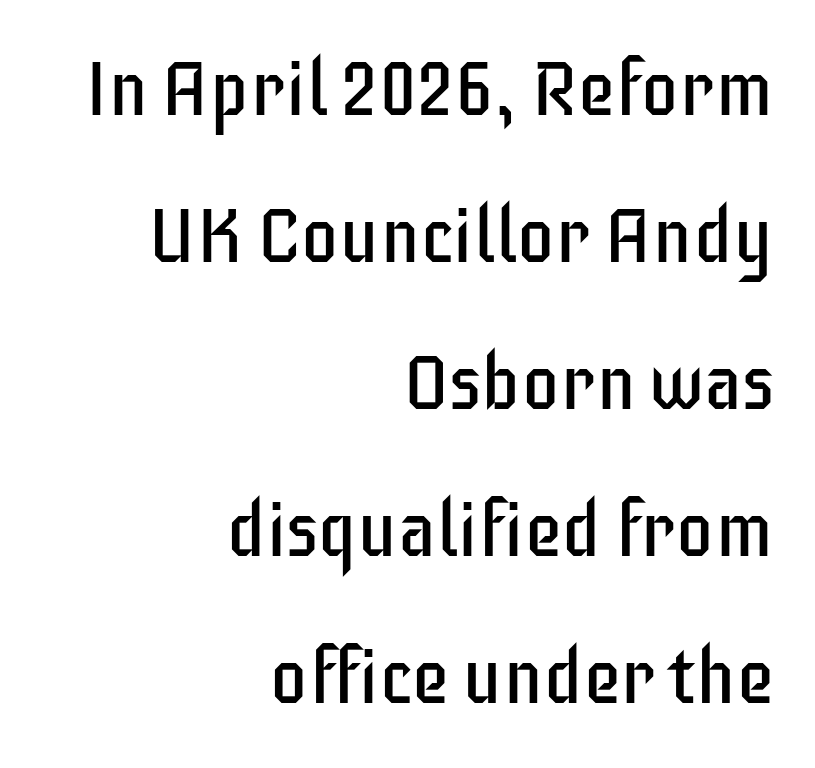
The image shows 77 px regular-weight, condensed sans-serif type, upright; set right-aligned, loose line spacing (1.91x), normal letter spacing, not underlined; low stroke contrast and a large x-height.
